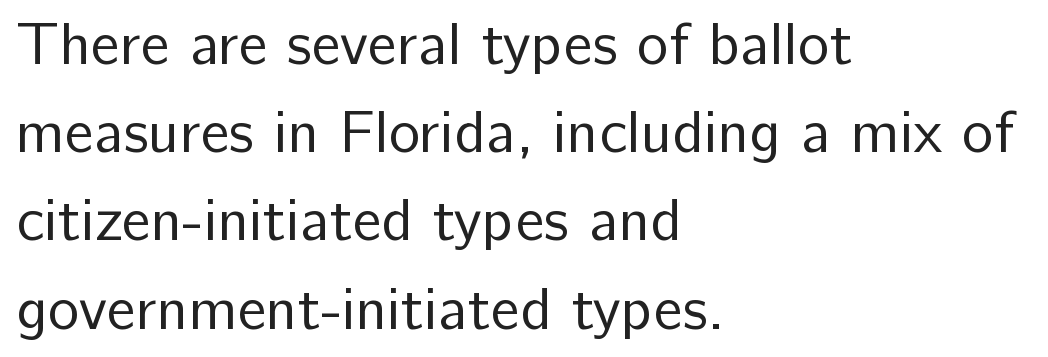
Q: Is the text bold? A: No.
Q: Is the text italic (slanted)? A: No, it is upright.
Q: Is the typeface a serif or a sans-serif typeface? A: Sans-serif.
Q: Is the text underlined? A: No.
Q: How is the paragraph aligned? A: Left-aligned.
Q: Is the spacing between letters normal or unusually wide? A: Normal.
Q: Is the spacing between lines tight, normal or loose? A: Normal.
Q: Width (condensed, normal, or wide)? A: Normal.
Q: Stroke contrast? A: Low.
Q: x-height? A: Medium.
Q: Monospaced? A: No.
